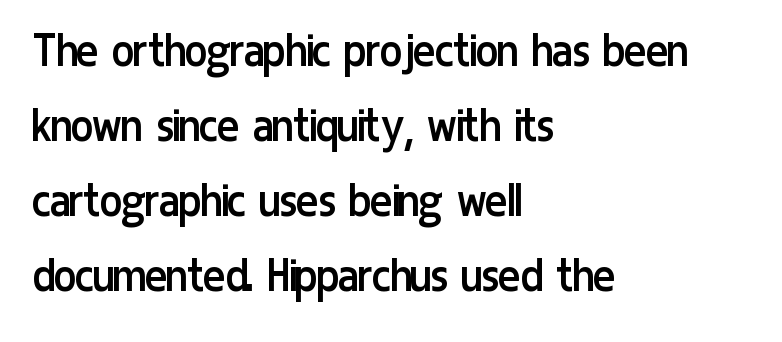
Q: Is the text bold? A: No.
Q: Is the text italic (slanted)? A: No, it is upright.
Q: Is the typeface a serif or a sans-serif typeface? A: Sans-serif.
Q: Is the text underlined? A: No.
Q: How is the paragraph aligned? A: Left-aligned.
Q: Is the spacing between letters normal or unusually wide? A: Normal.
Q: Is the spacing between lines tight, normal or loose? A: Normal.
Q: Width (condensed, normal, or wide)? A: Condensed.
Q: Stroke contrast? A: Low.
Q: x-height? A: Medium.
Q: Monospaced? A: No.
